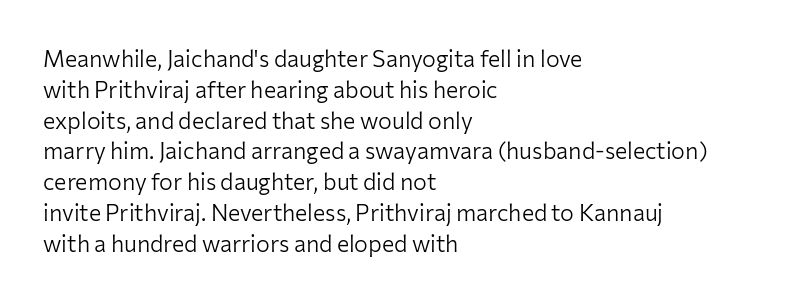
The image shows 23 px text type, upright; set left-aligned, normal line spacing (1.34x), normal letter spacing, not underlined.
